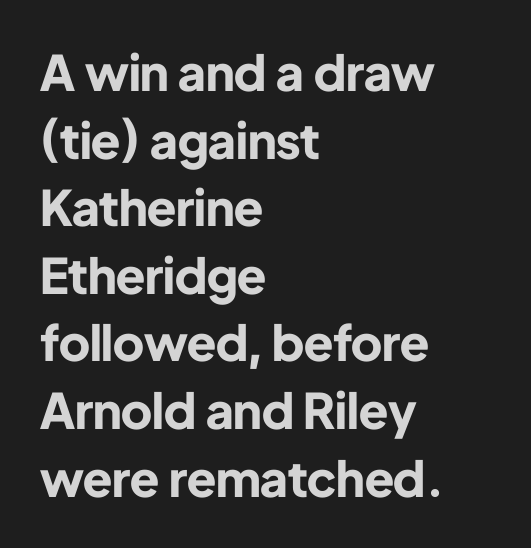
{"serif": "no", "italic": "no", "bold": "yes", "weight": "bold", "width": "normal", "stroke_contrast": "low", "x_height": "medium", "monospaced": "no", "underline": "no", "align": "left", "line_spacing": "normal", "line_spacing_ratio": 1.38, "letter_spacing": "normal", "letter_spacing_em": 0.0, "glyph_px": 49}
